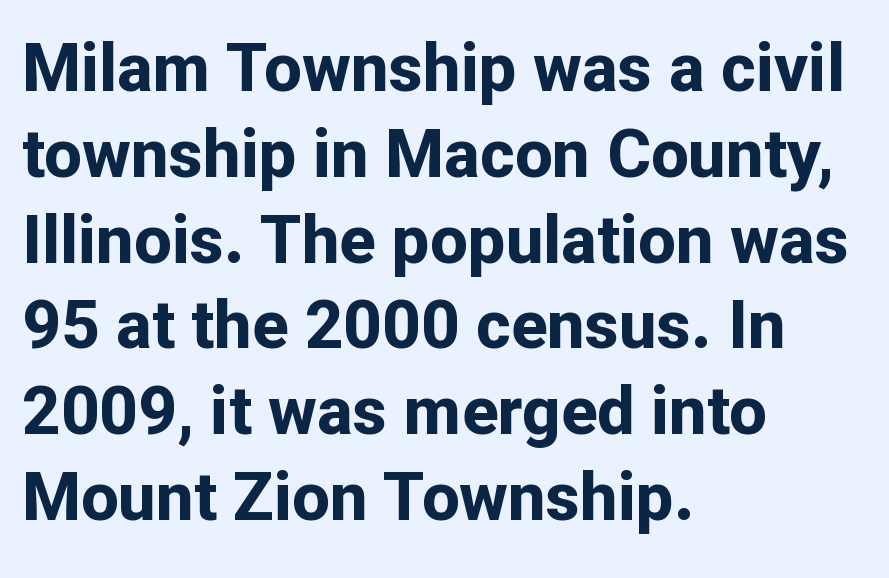
Q: Is the text bold? A: Yes.
Q: Is the text italic (slanted)? A: No, it is upright.
Q: Is the typeface a serif or a sans-serif typeface? A: Sans-serif.
Q: Is the text underlined? A: No.
Q: How is the paragraph aligned? A: Left-aligned.
Q: Is the spacing between letters normal or unusually wide? A: Normal.
Q: Is the spacing between lines tight, normal or loose? A: Normal.
Q: Width (condensed, normal, or wide)? A: Normal.
Q: Stroke contrast? A: Low.
Q: x-height? A: Medium.
Q: Monospaced? A: No.
